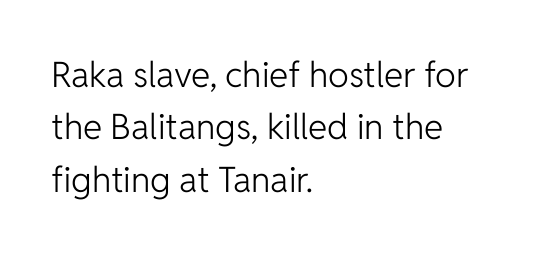
The image shows 35 px light sans-serif type, upright; set left-aligned, normal line spacing (1.5x), normal letter spacing, not underlined; low stroke contrast and a medium x-height.
